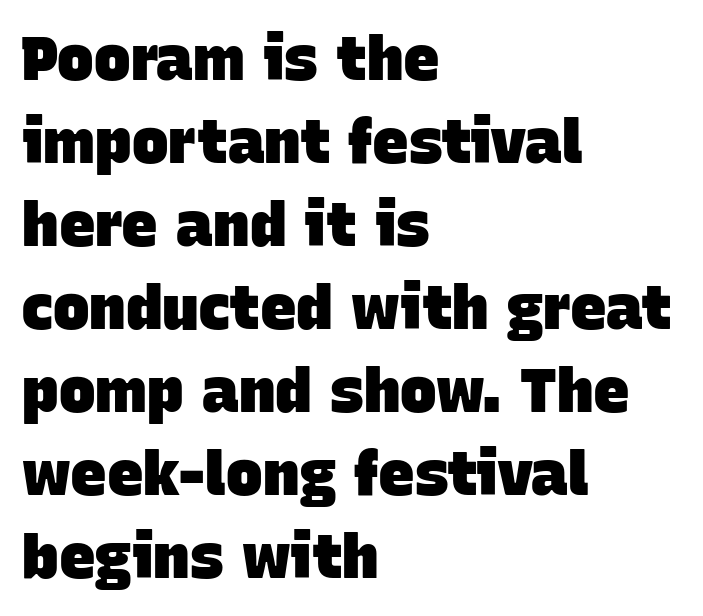
Does the type have serifs? No, each stem ends abruptly. A full-strength bold gives these letters their thick strokes. This sample has the flowing, uneven cadence of proportional lettering. Honestly, the letter spacing is just normal — you wouldn't notice it. Does the leading feel generous? No, just average. Clear beneath every line of the passage.
